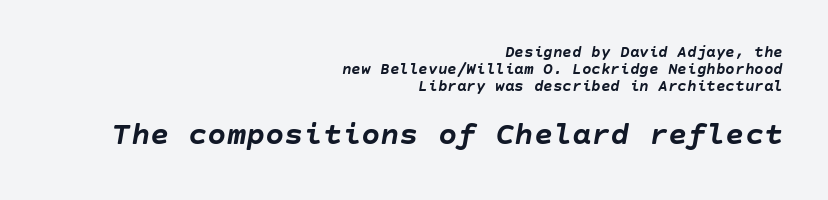
Q: Is the text bold? A: Yes.
Q: Is the text italic (slanted)? A: Yes, it leans right by about 10 degrees.
Q: Is the text underlined? A: No.
Q: How is the paragraph aligned? A: Right-aligned.
Q: Is the spacing between letters normal or unusually wide? A: Normal.
Q: Is the spacing between lines tight, normal or loose? A: Tight.
Q: Which block of text is set in a larger size, the first (top) or the second (bottom)? A: The second (bottom) one.
Q: Width (condensed, normal, or wide)? A: Normal.
Q: Stroke contrast? A: Low.
Q: x-height? A: Large.
